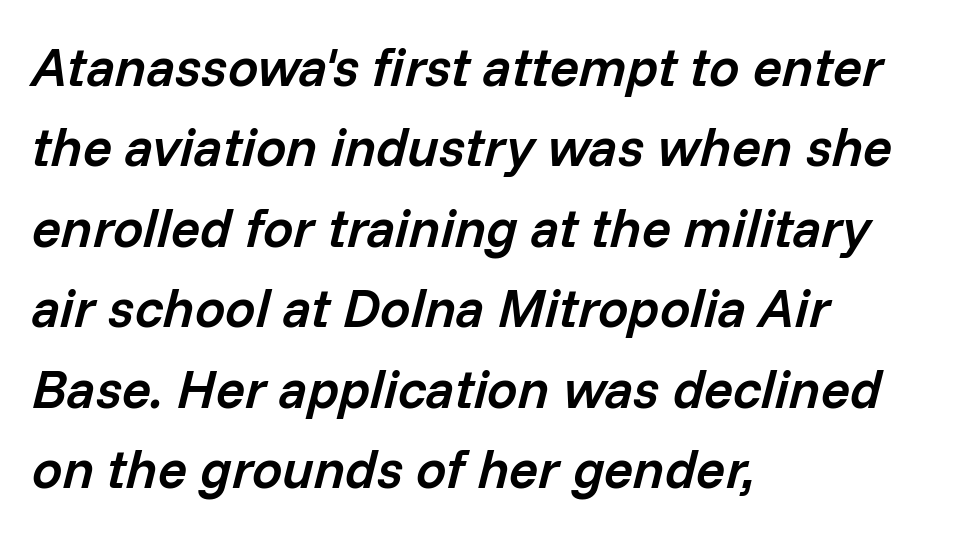
{"italic": "yes", "lean": "right", "slant_degrees": 14, "bold": "semi", "weight": "semibold", "width": "normal", "stroke_contrast": "low", "x_height": "medium", "monospaced": "no", "underline": "no", "align": "left", "line_spacing": "normal", "line_spacing_ratio": 1.49, "letter_spacing": "normal", "letter_spacing_em": 0.0, "glyph_px": 54}
